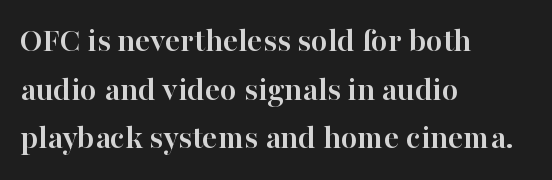
{"serif": "yes", "italic": "no", "bold": "yes", "weight": "semibold", "width": "normal", "stroke_contrast": "high", "x_height": "medium", "monospaced": "no", "underline": "no", "align": "left", "line_spacing": "normal", "line_spacing_ratio": 1.43, "letter_spacing": "normal", "letter_spacing_em": 0.0, "glyph_px": 34}
